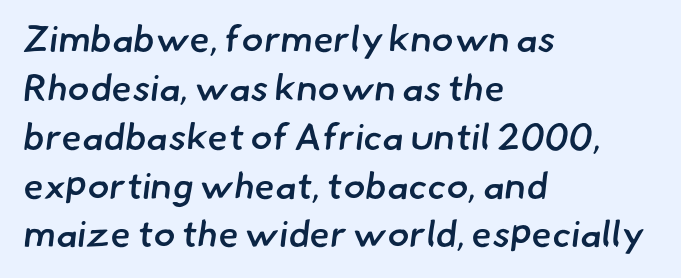
{"serif": "no", "bold": "semi", "weight": "semibold", "width": "normal", "stroke_contrast": "low", "x_height": "small", "monospaced": "no", "underline": "no", "align": "left", "line_spacing": "normal", "line_spacing_ratio": 1.32, "letter_spacing": "normal", "letter_spacing_em": 0.0, "glyph_px": 37}
